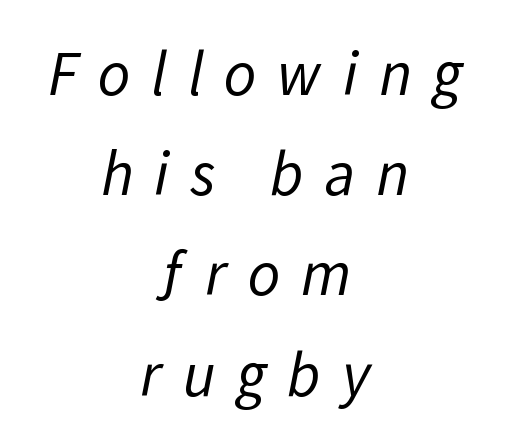
{"serif": "no", "bold": "no", "weight": "regular", "width": "normal", "stroke_contrast": "low", "x_height": "medium", "monospaced": "no", "underline": "no", "align": "center", "line_spacing": "normal", "line_spacing_ratio": 1.59, "letter_spacing": "wide", "letter_spacing_em": 0.33, "glyph_px": 63}
